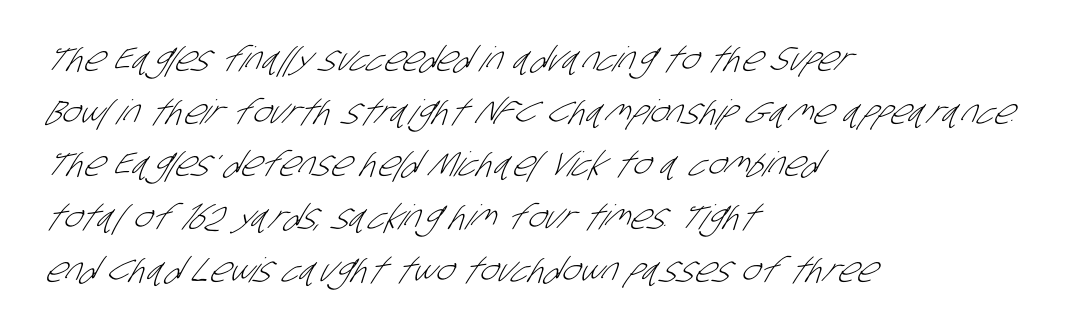
The image shows 34 px light, condensed sans-serif type; set left-aligned, normal line spacing (1.55x), normal letter spacing, not underlined; low stroke contrast and a large x-height.
